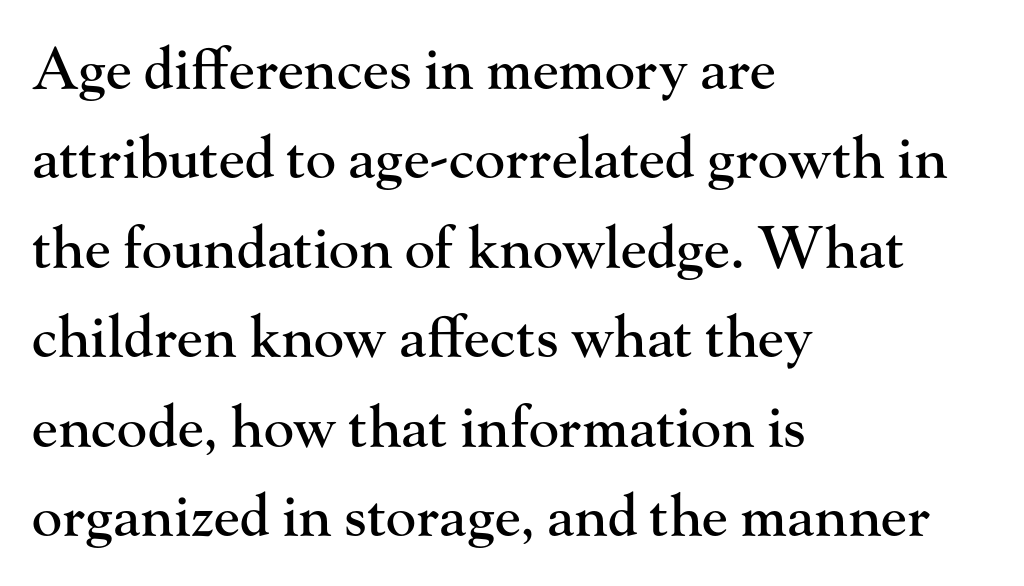
This sample has the flowing, uneven cadence of proportional lettering. Italic: no, the glyphs are upright roman. Tracking here is standard; glyphs follow each other at the usual distance. The typeface chosen for these lines features serifs.
